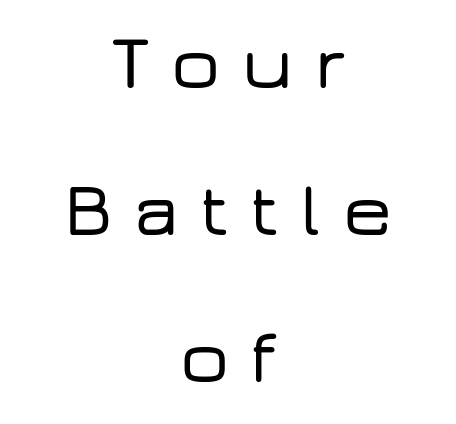
{"serif": "no", "italic": "no", "width": "wide", "stroke_contrast": "low", "x_height": "medium", "monospaced": "no", "underline": "no", "align": "center", "line_spacing": "loose", "line_spacing_ratio": 1.91, "letter_spacing": "wide", "letter_spacing_em": 0.28, "glyph_px": 77}
